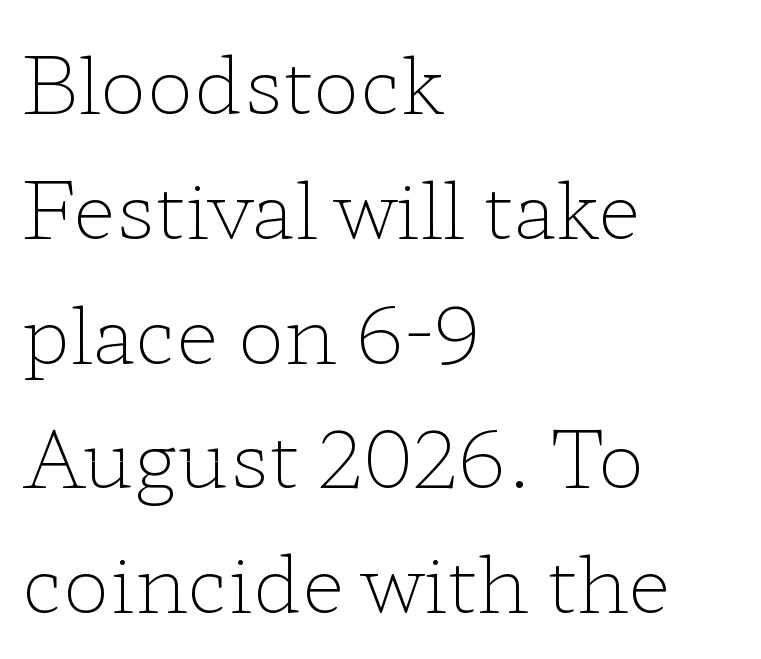
The font's upright variant was chosen for this text. Unmarked baselines from the first word to the last. Weight class: somewhere from thin through regular. Honestly, the letter spacing is just normal — you wouldn't notice it. These lines stack with their left ends in a neat column.
